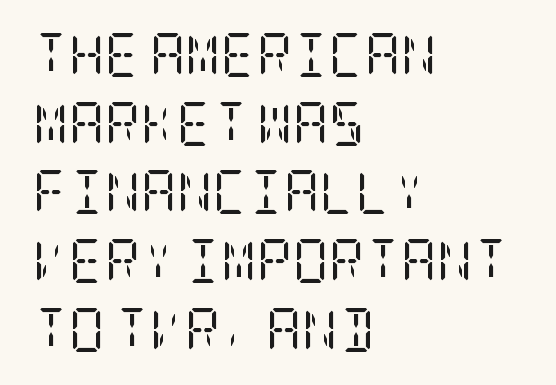
The image shows 44 px regular-weight, condensed serif type, upright; set left-aligned, normal line spacing (1.56x), normal letter spacing, not underlined; low stroke contrast and a large x-height.
